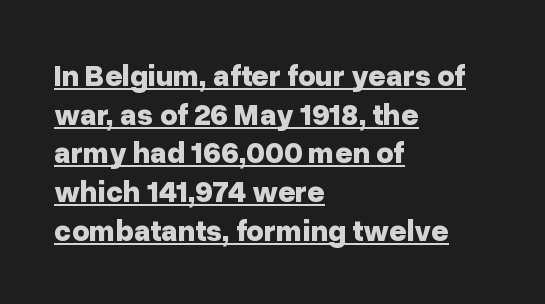
A continuous stroke trails under the words, as in a hyperlink. Varying glyph widths throughout — classic text-font behaviour. This sample uses plain, unmodified letter spacing. The lettering holds an erect, upright posture throughout. A typesetter would label this face a sans.
